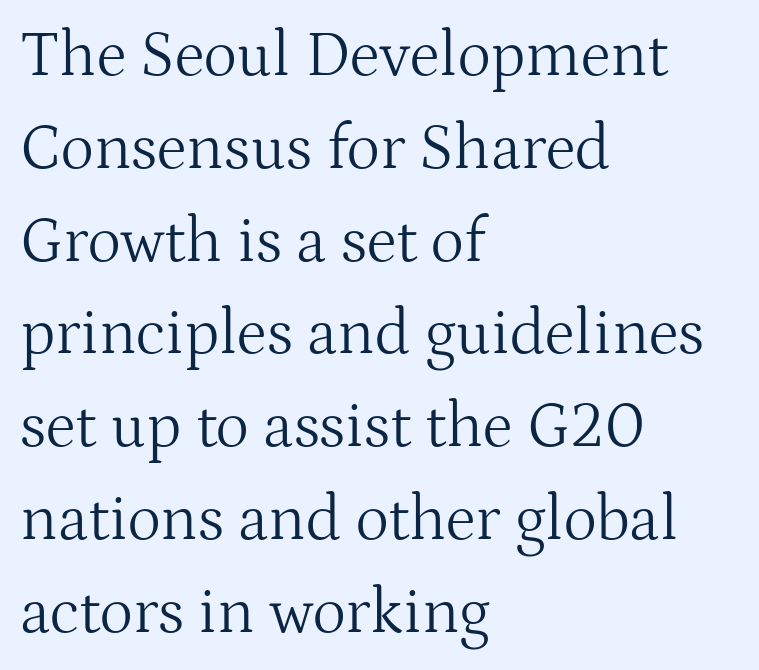
The image shows 64 px light serif type, upright; set left-aligned, normal line spacing (1.45x), normal letter spacing, not underlined; medium stroke contrast and a medium x-height.
